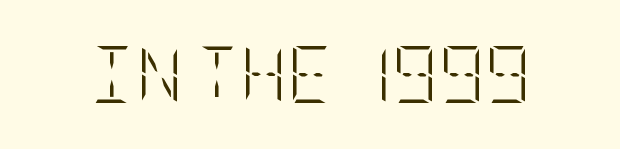
{"italic": "no", "bold": "no", "weight": "light", "width": "condensed", "stroke_contrast": "low", "x_height": "large", "underline": "no", "letter_spacing": "normal", "letter_spacing_em": 0.0, "glyph_px": 57}
